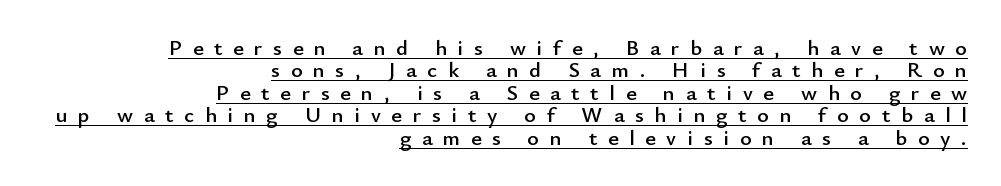
The image shows 22 px text type, upright; set right-aligned, tight line spacing (1.02x), unusually wide letter spacing (+0.49 em), underlined.
